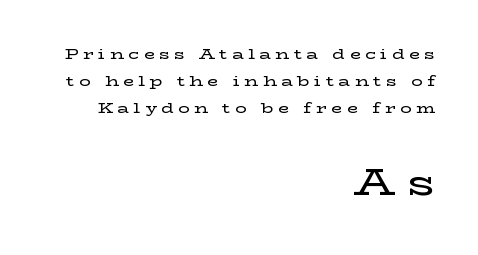
Which chunk is bigger? The second one — the bottom block dwarfs the top. Decoration check: the copy has no underline. One-word summary of the alignment: right. The typeface chosen for these lines features serifs. This sample uses expanded letter spacing, leaving extra air between glyphs.
